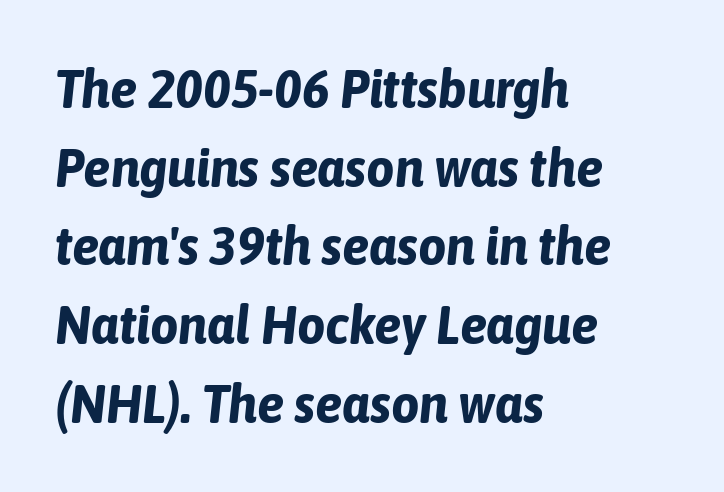
Q: Is the text bold? A: Yes.
Q: Is the text italic (slanted)? A: Yes, it leans right by about 6 degrees.
Q: Is the text underlined? A: No.
Q: How is the paragraph aligned? A: Left-aligned.
Q: Is the spacing between letters normal or unusually wide? A: Normal.
Q: Is the spacing between lines tight, normal or loose? A: Normal.
Q: Width (condensed, normal, or wide)? A: Condensed.
Q: Stroke contrast? A: Low.
Q: x-height? A: Medium.
Q: Monospaced? A: No.
